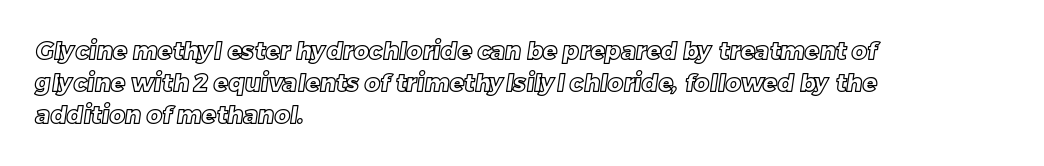
The image shows 24 px text type; set left-aligned, normal line spacing (1.33x), normal letter spacing, not underlined.
